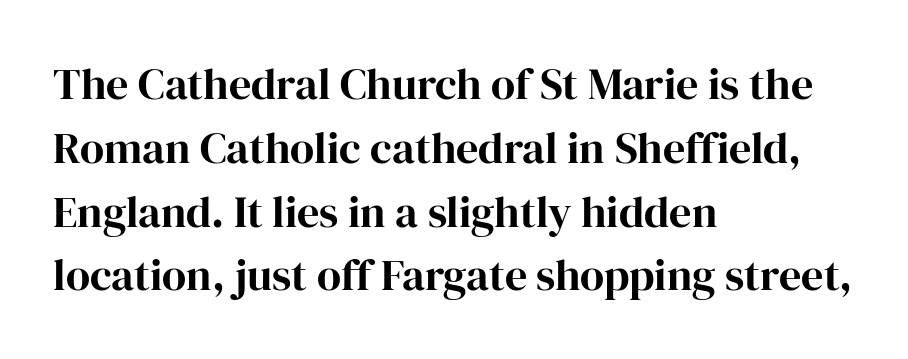
Look at the bottom of the vertical strokes: they flare into serifs here. The tracking reads as untouched default to a designer's eye. Baseline-to-baseline distance is the conventional proportion of letter height. Style check: upright.
